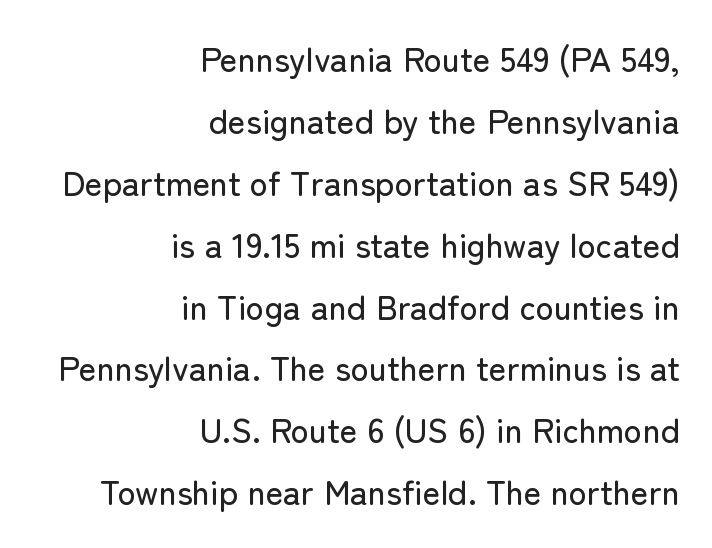
{"serif": "no", "italic": "no", "width": "normal", "stroke_contrast": "low", "x_height": "medium", "monospaced": "no", "underline": "no", "align": "right", "line_spacing_ratio": 1.82, "letter_spacing": "normal", "letter_spacing_em": 0.0, "glyph_px": 34}
